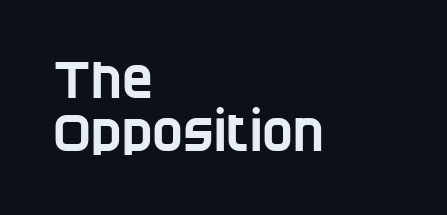
Q: Is the typeface a serif or a sans-serif typeface? A: Sans-serif.
Q: Is the text underlined? A: No.
Q: How is the paragraph aligned? A: Left-aligned.
Q: Is the spacing between letters normal or unusually wide? A: Normal.
Q: Is the spacing between lines tight, normal or loose? A: Tight.
Q: Width (condensed, normal, or wide)? A: Condensed.
Q: Stroke contrast? A: Low.
Q: x-height? A: Large.
Q: Monospaced? A: No.
